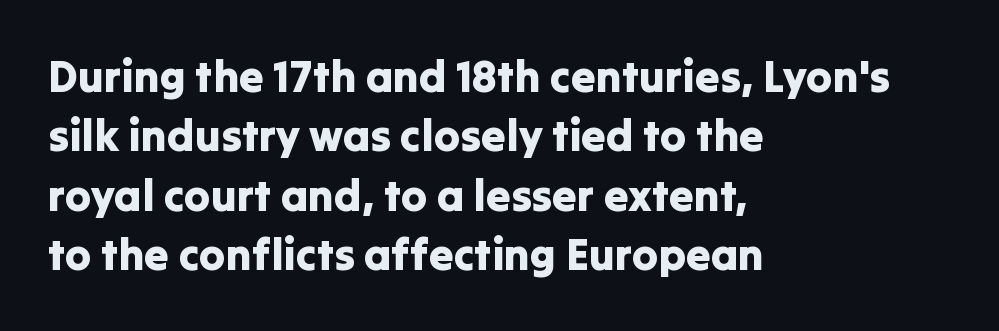
The image shows 44 px sans-serif type, upright; set left-aligned, normal line spacing (1.35x), normal letter spacing, not underlined; low stroke contrast and a medium x-height.
